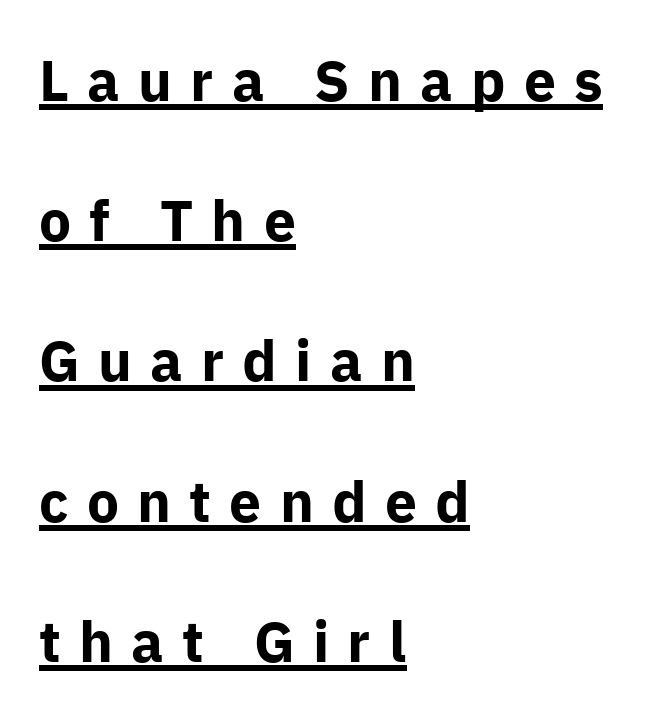
The image shows 57 px bold sans-serif type, upright; set left-aligned, loose line spacing (2.46x), unusually wide letter spacing (+0.32 em), underlined; low stroke contrast and a medium x-height.
